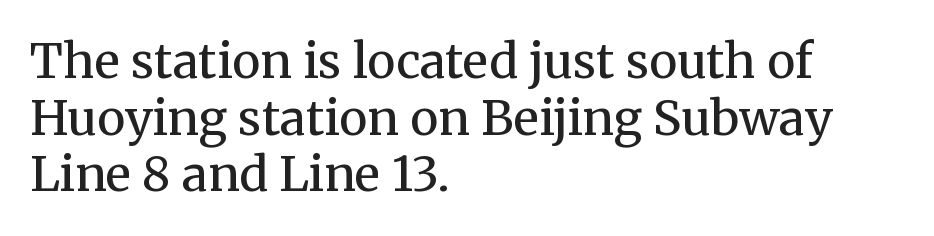
Short note: letters normally spaced. The text block is weighted toward the left margin, trailing off unevenly rightward. The font sits on the lighter half of the weight spectrum, regular included. Rendered with straight, roman letterforms. The face used here is proportionally spaced, like ordinary book or web type.
